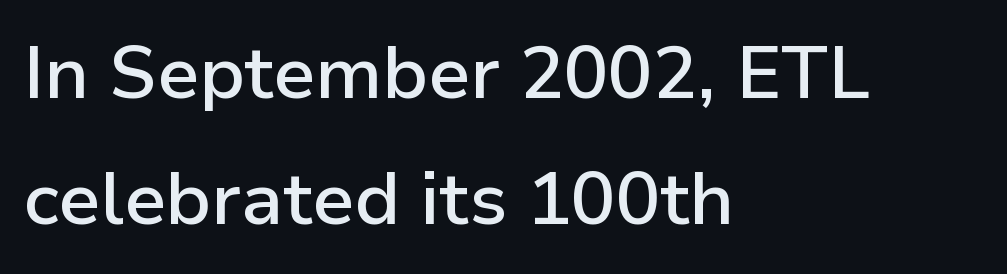
Notice how the passage keeps a crisp vertical edge on the left only. Upright lettering throughout. Rule under the text: the space is simply empty. Compared with typical body copy, the letter spacing here is the same.
